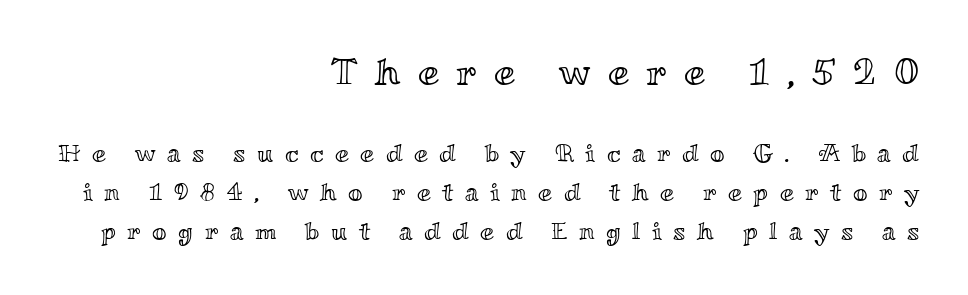
The image shows 38 px wide type, upright; set right-aligned, normal line spacing (1.55x), unusually wide letter spacing (+0.46 em), not underlined; the first (top) block is 1.52x larger; a small x-height.
